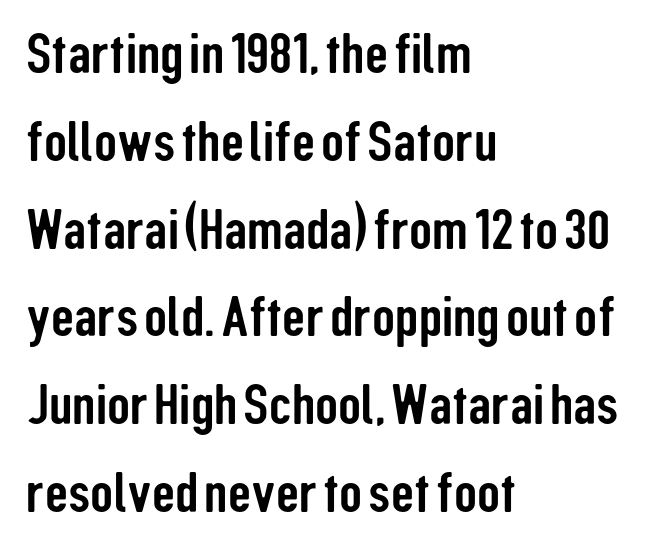
Each letter keeps its own natural width here, so spacing adapts to shape. This sample uses an upright cut, with every glyph sitting square on the baseline. Standard letterfit; no display-style spreading of the glyphs. Alignment: flush left. The space between consecutive lines is moderate. You can tell from the bare stems that sans-serif type was used.
